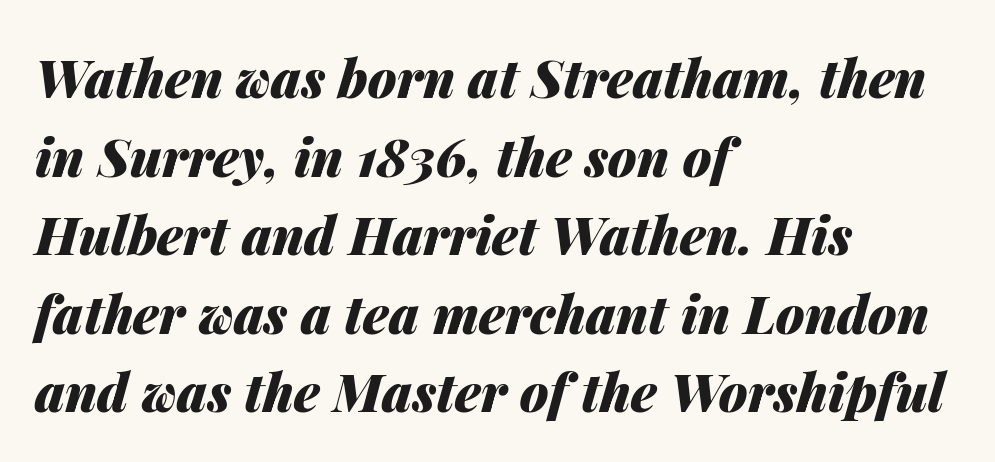
The image shows 52 px heavy type, italic (leaning right); set left-aligned, normal line spacing (1.51x), normal letter spacing, not underlined; medium stroke contrast and a medium x-height.
